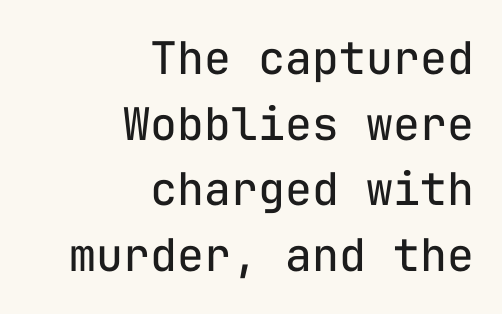
Q: Is the text bold? A: No.
Q: Is the text italic (slanted)? A: No, it is upright.
Q: Is the typeface a serif or a sans-serif typeface? A: Sans-serif.
Q: Is the text underlined? A: No.
Q: How is the paragraph aligned? A: Right-aligned.
Q: Is the spacing between letters normal or unusually wide? A: Normal.
Q: Is the spacing between lines tight, normal or loose? A: Normal.
Q: Width (condensed, normal, or wide)? A: Normal.
Q: Stroke contrast? A: Low.
Q: x-height? A: Medium.
Q: Monospaced? A: Yes.
